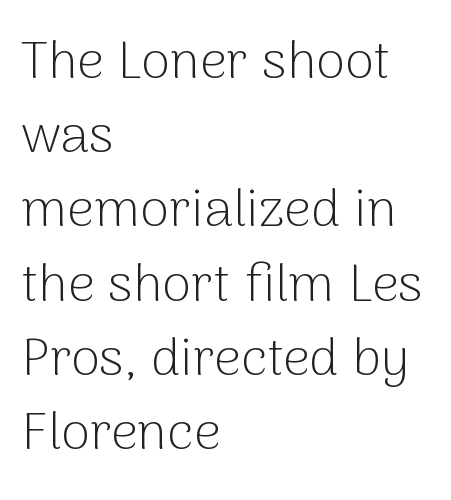
The characters are drawn with everyday or finer stroke widths. The letters stand upright; this is a roman face. Baseline-to-baseline distance is the conventional proportion of letter height. No extra tracking has been applied to these lines. The space directly below the letters is spotless. Look at the bottom of the vertical strokes: they stop flat, with no serifs.
